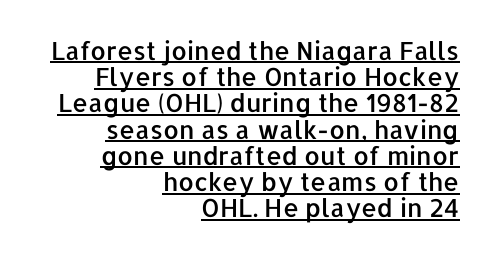
The image shows 25 px text type, upright; set right-aligned, tight line spacing (1.05x), normal letter spacing, underlined.
